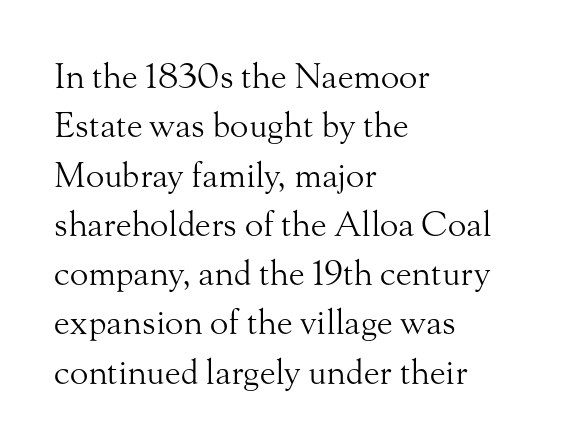
The image shows 34 px light serif type, upright; set left-aligned, normal line spacing (1.45x), normal letter spacing, not underlined; medium stroke contrast and a small x-height.
